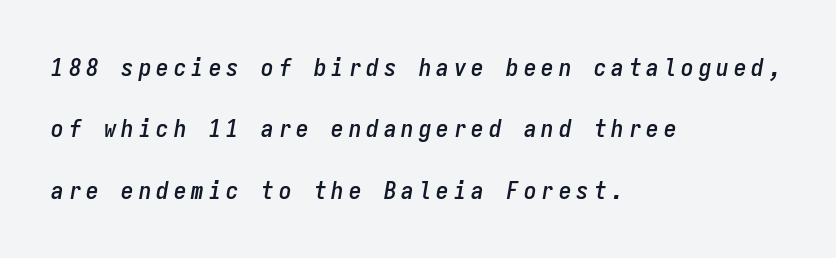
Q: Is the text italic (slanted)? A: Yes, it leans right by about 9 degrees.
Q: Is the text underlined? A: No.
Q: How is the paragraph aligned? A: Left-aligned.
Q: Is the spacing between letters normal or unusually wide? A: Unusually wide.
Q: Is the spacing between lines tight, normal or loose? A: Loose.
